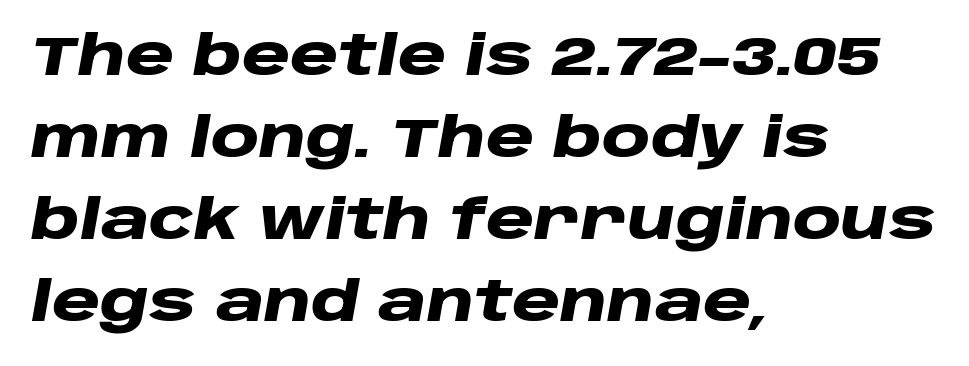
Q: Is the text bold? A: Yes.
Q: Is the text italic (slanted)? A: Yes, it leans right by about 10 degrees.
Q: Is the text underlined? A: No.
Q: How is the paragraph aligned? A: Left-aligned.
Q: Is the spacing between letters normal or unusually wide? A: Normal.
Q: Is the spacing between lines tight, normal or loose? A: Normal.
Q: Width (condensed, normal, or wide)? A: Wide.
Q: Stroke contrast? A: Low.
Q: x-height? A: Large.
Q: Monospaced? A: No.
